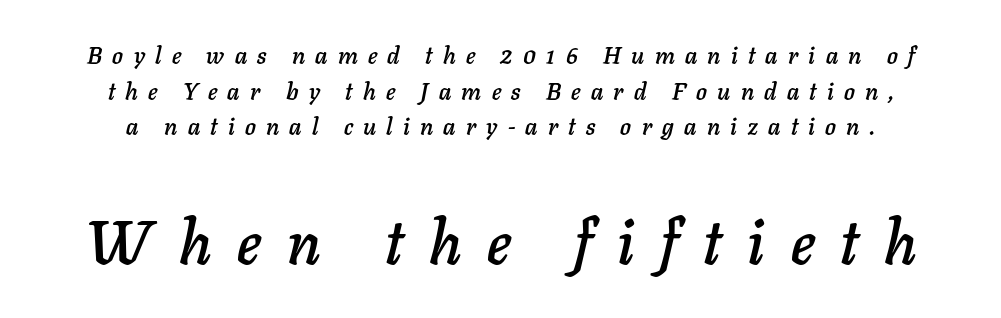
Q: Is the text italic (slanted)? A: Yes, it leans right by about 11 degrees.
Q: Is the text underlined? A: No.
Q: How is the paragraph aligned? A: Centered.
Q: Is the spacing between letters normal or unusually wide? A: Unusually wide.
Q: Is the spacing between lines tight, normal or loose? A: Normal.
Q: Which block of text is set in a larger size, the first (top) or the second (bottom)? A: The second (bottom) one.
Q: Width (condensed, normal, or wide)? A: Normal.
Q: Stroke contrast? A: Low.
Q: x-height? A: Medium.
Q: Monospaced? A: No.
